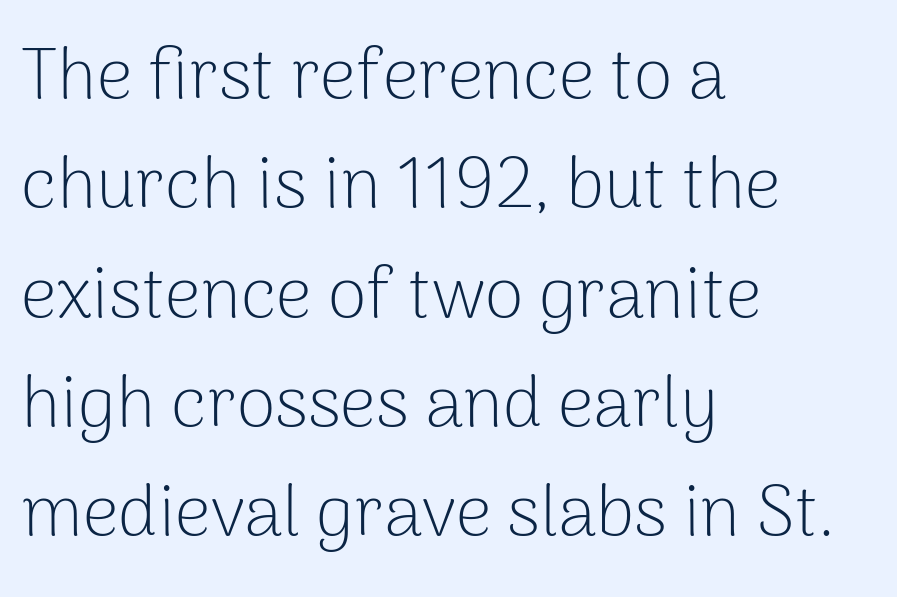
{"serif": "no", "italic": "no", "bold": "no", "weight": "light", "width": "normal", "stroke_contrast": "low", "x_height": "medium", "monospaced": "no", "underline": "no", "align": "left", "line_spacing": "normal", "line_spacing_ratio": 1.54, "letter_spacing": "normal", "letter_spacing_em": 0.0, "glyph_px": 71}
